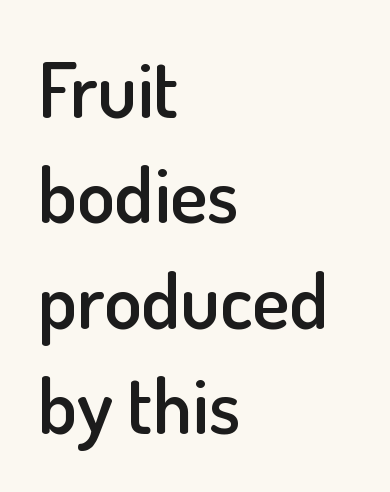
{"serif": "no", "italic": "no", "bold": "semi", "weight": "semibold", "width": "normal", "stroke_contrast": "low", "x_height": "small", "monospaced": "no", "underline": "no", "align": "left", "line_spacing": "normal", "line_spacing_ratio": 1.37, "letter_spacing": "normal", "letter_spacing_em": 0.0, "glyph_px": 77}
